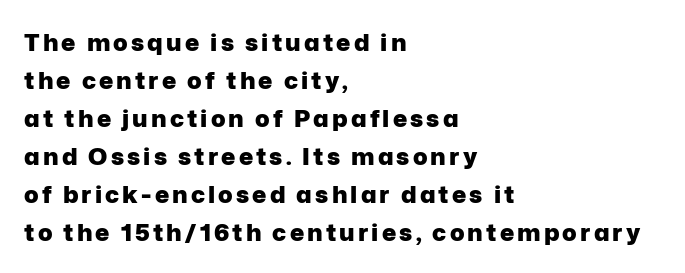
{"italic": "no", "bold": "yes", "underline": "no", "align": "left", "line_spacing": "normal", "line_spacing_ratio": 1.58, "glyph_px": 24}
